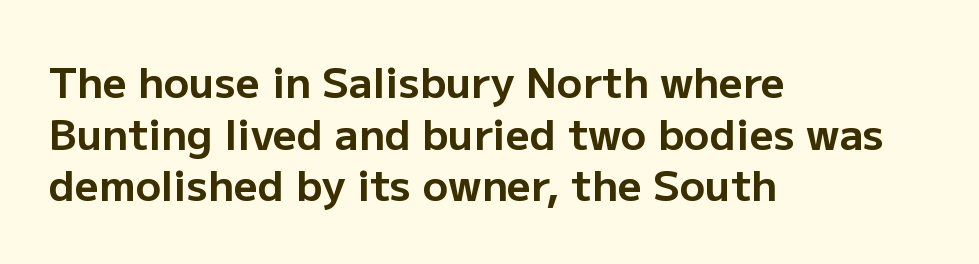
Caption: multi-line text, flush left, ragged right. Vertical strokes here are truly vertical. Think of a printed novel: that variable character pitch is what you see here. What stands out about the letter spacing? Nothing — it is the standard amount. Observe the absence of serifs on each vertical stroke in this sample. How heavy is the stroke? Heavy — this is a bold.
